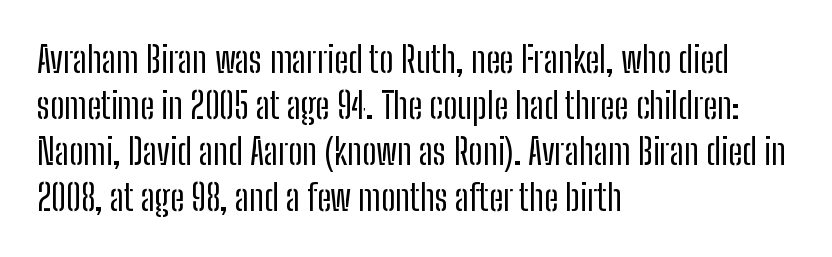
Style check: upright. Quick note: interline space is typical. The setting favours the left margin, as ordinary paragraphs usually do. Stroke terminals: plain, sans-serif. A quiet, ordinary-to-light weight characterises the typeface.
